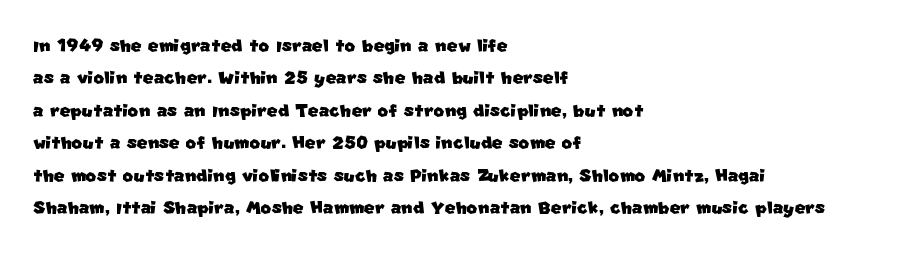
Q: Is the text underlined? A: No.
Q: How is the paragraph aligned? A: Left-aligned.
Q: Is the spacing between letters normal or unusually wide? A: Normal.
Q: Is the spacing between lines tight, normal or loose? A: Normal.
